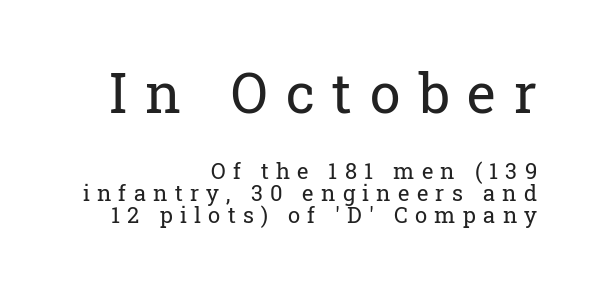
{"serif": "yes", "italic": "no", "bold": "no", "weight": "regular", "width": "normal", "stroke_contrast": "low", "x_height": "medium", "monospaced": "no", "underline": "no", "align": "right", "line_spacing": "tight", "line_spacing_ratio": 1.01, "letter_spacing": "wide", "letter_spacing_em": 0.33, "larger_block": "first", "size_ratio": 2.5, "glyph_px": 55}
